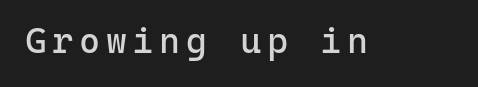
Stems here are at most as thick as an everyday book face. A roman cut, with each character standing at attention. Nope, no serifs anywhere on these letters. Each letter, wide or thin by design, is forced into the same width here. The space directly below the letters is spotless.
